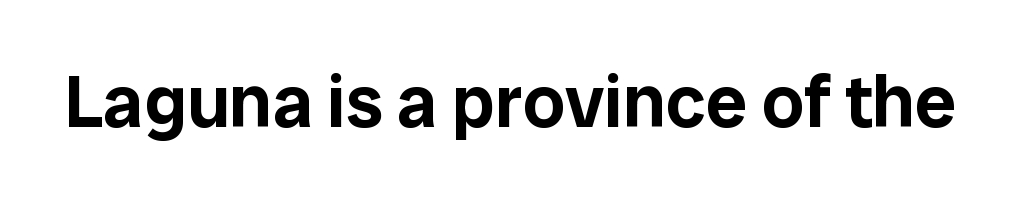
{"serif": "no", "italic": "no", "width": "normal", "stroke_contrast": "low", "x_height": "medium", "monospaced": "no", "underline": "no", "letter_spacing": "normal", "letter_spacing_em": 0.0, "glyph_px": 74}
